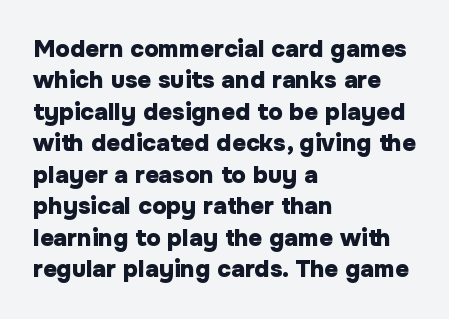
The image shows 24 px bold type, upright; set left-aligned, normal line spacing (1.31x), normal letter spacing, not underlined.
